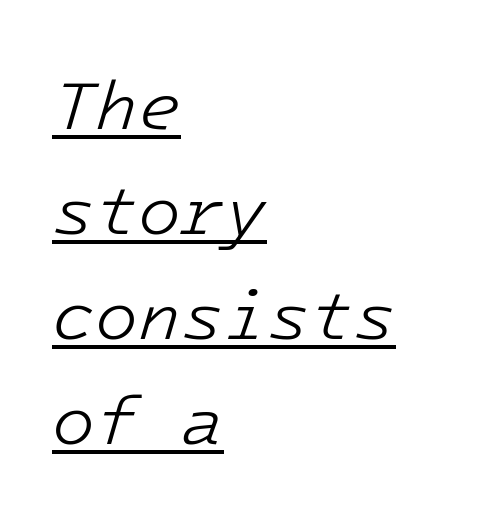
{"italic": "yes", "lean": "right", "slant_degrees": 16, "bold": "no", "weight": "light", "width": "normal", "stroke_contrast": "low", "x_height": "medium", "monospaced": "yes", "underline": "yes", "align": "left", "line_spacing": "normal", "line_spacing_ratio": 1.5, "letter_spacing": "normal", "letter_spacing_em": 0.0, "glyph_px": 70}
